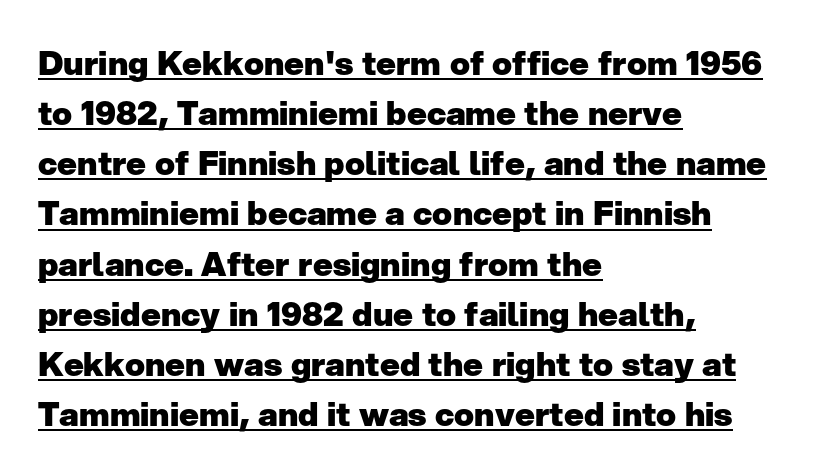
Q: Is the text bold? A: Yes.
Q: Is the text italic (slanted)? A: No, it is upright.
Q: Is the typeface a serif or a sans-serif typeface? A: Sans-serif.
Q: Is the text underlined? A: Yes.
Q: How is the paragraph aligned? A: Left-aligned.
Q: Is the spacing between letters normal or unusually wide? A: Normal.
Q: Is the spacing between lines tight, normal or loose? A: Normal.
Q: Width (condensed, normal, or wide)? A: Normal.
Q: Stroke contrast? A: Low.
Q: x-height? A: Medium.
Q: Monospaced? A: No.
